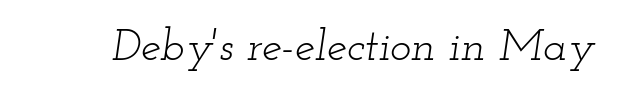
The image shows 45 px light, wide serif type, italic (leaning right); set normal letter spacing, not underlined; low stroke contrast and a small x-height.
